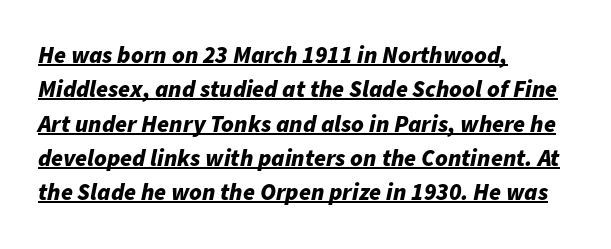
{"italic": "yes", "lean": "right", "slant_degrees": 11, "bold": "yes", "underline": "yes", "align": "left", "line_spacing": "normal", "line_spacing_ratio": 1.43, "letter_spacing": "normal", "letter_spacing_em": 0.0, "glyph_px": 24}
